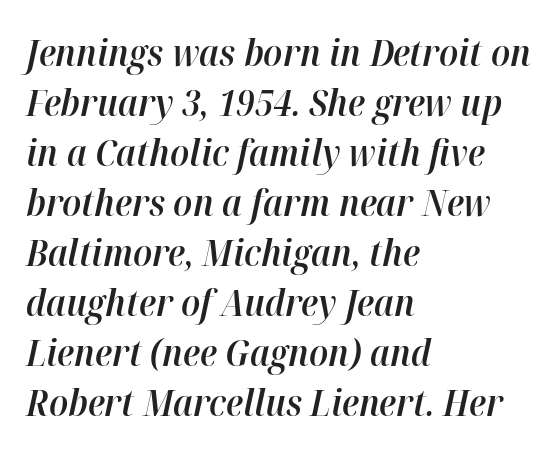
{"italic": "yes", "lean": "right", "slant_degrees": 12, "bold": "semi", "weight": "semibold", "width": "normal", "stroke_contrast": "high", "x_height": "medium", "monospaced": "no", "underline": "no", "align": "left", "line_spacing": "normal", "line_spacing_ratio": 1.35, "letter_spacing": "normal", "letter_spacing_em": 0.0, "glyph_px": 37}
